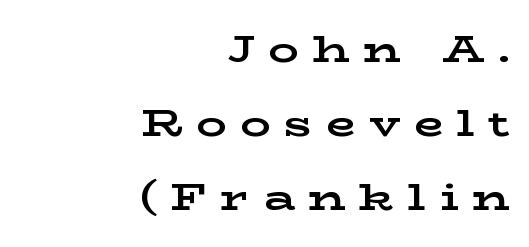
The image shows 38 px bold, wide serif type, upright; set right-aligned, loose line spacing (1.95x), unusually wide letter spacing (+0.36 em), not underlined; low stroke contrast and a medium x-height.
